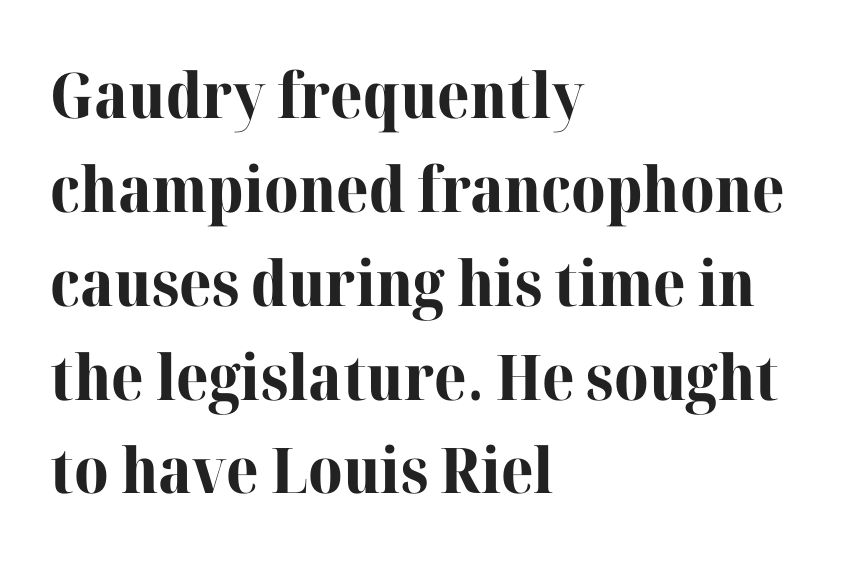
Q: Is the text bold? A: Yes.
Q: Is the text italic (slanted)? A: No, it is upright.
Q: Is the typeface a serif or a sans-serif typeface? A: Serif.
Q: Is the text underlined? A: No.
Q: How is the paragraph aligned? A: Left-aligned.
Q: Is the spacing between letters normal or unusually wide? A: Normal.
Q: Is the spacing between lines tight, normal or loose? A: Normal.
Q: Width (condensed, normal, or wide)? A: Normal.
Q: Stroke contrast? A: High.
Q: x-height? A: Medium.
Q: Monospaced? A: No.
